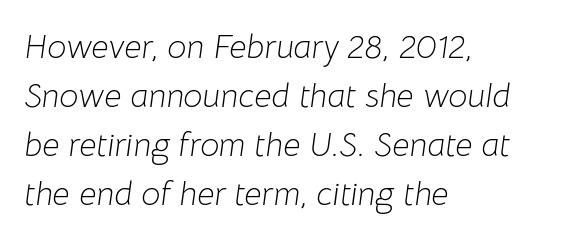
The image shows 34 px light type, italic (leaning right); set left-aligned, normal line spacing (1.44x), normal letter spacing, not underlined; low stroke contrast and a medium x-height.
